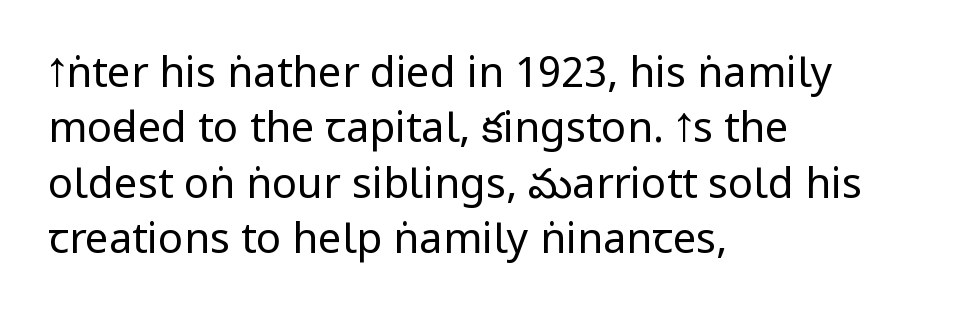
Classification — sans serif. Decoration check: the copy has no underline. On a weight scale, this lands at 450 or below. These lines are set flush left with a ragged right edge. Posture: vertical.
